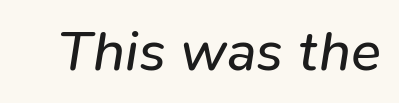
Q: Is the text bold? A: No.
Q: Is the text italic (slanted)? A: Yes, it leans right by about 9 degrees.
Q: Is the text underlined? A: No.
Q: Is the spacing between letters normal or unusually wide? A: Normal.
Q: Width (condensed, normal, or wide)? A: Normal.
Q: Stroke contrast? A: Low.
Q: x-height? A: Medium.
Q: Monospaced? A: No.
